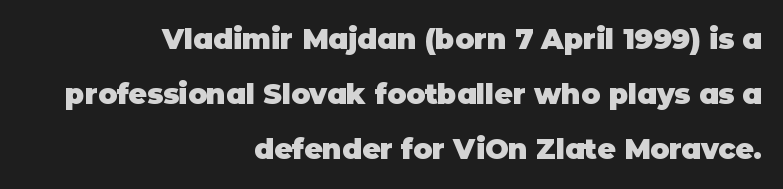
Q: Is the text bold? A: Yes.
Q: Is the text italic (slanted)? A: No, it is upright.
Q: Is the typeface a serif or a sans-serif typeface? A: Sans-serif.
Q: Is the text underlined? A: No.
Q: How is the paragraph aligned? A: Right-aligned.
Q: Is the spacing between letters normal or unusually wide? A: Normal.
Q: Is the spacing between lines tight, normal or loose? A: Loose.
Q: Width (condensed, normal, or wide)? A: Normal.
Q: Stroke contrast? A: Low.
Q: x-height? A: Large.
Q: Monospaced? A: No.
